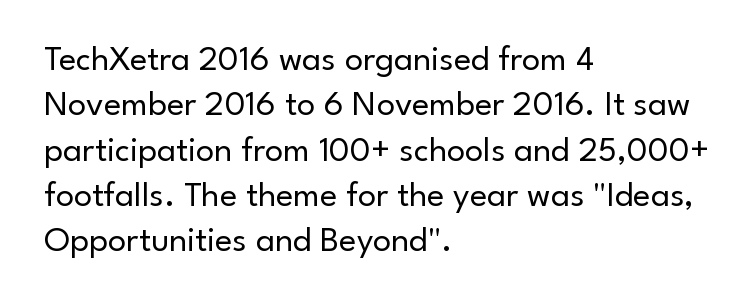
Q: Is the text bold? A: No.
Q: Is the text italic (slanted)? A: No, it is upright.
Q: Is the typeface a serif or a sans-serif typeface? A: Sans-serif.
Q: Is the text underlined? A: No.
Q: How is the paragraph aligned? A: Left-aligned.
Q: Is the spacing between letters normal or unusually wide? A: Normal.
Q: Is the spacing between lines tight, normal or loose? A: Normal.
Q: Width (condensed, normal, or wide)? A: Normal.
Q: Stroke contrast? A: Low.
Q: x-height? A: Small.
Q: Monospaced? A: No.
